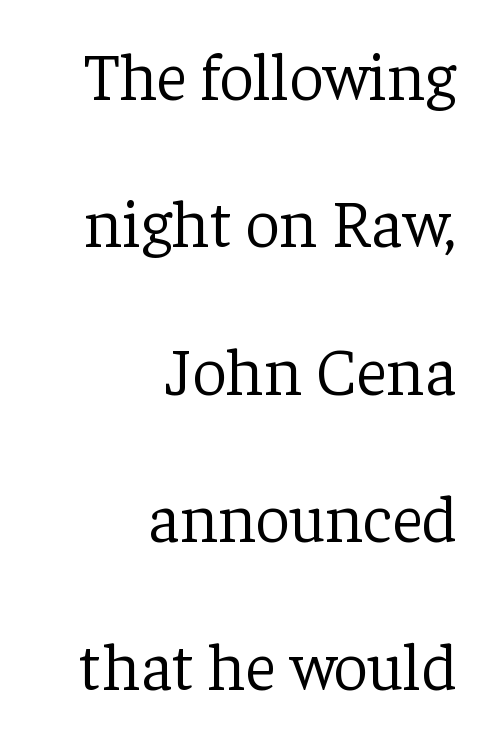
{"serif": "yes", "italic": "no", "bold": "no", "weight": "light", "width": "normal", "stroke_contrast": "low", "x_height": "medium", "monospaced": "no", "underline": "no", "align": "right", "line_spacing": "loose", "line_spacing_ratio": 2.2, "letter_spacing": "normal", "letter_spacing_em": 0.0, "glyph_px": 67}
